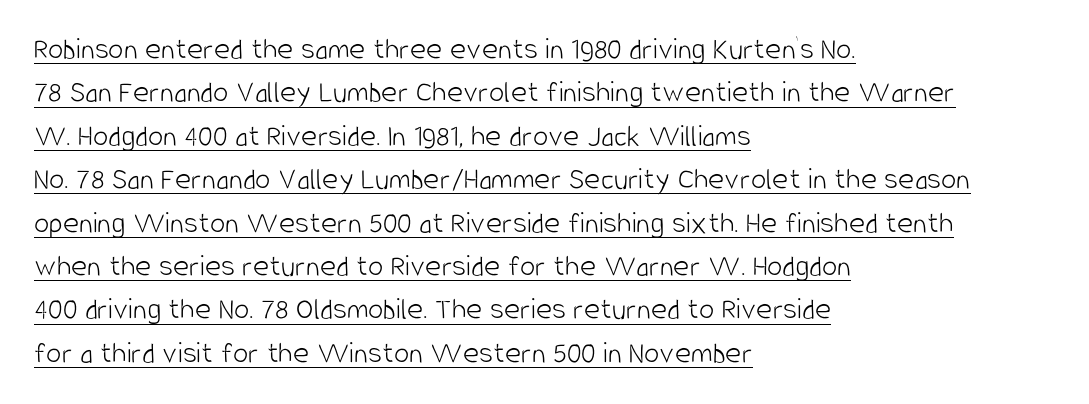
The image shows 31 px light, condensed sans-serif type, upright; set left-aligned, normal line spacing (1.4x), normal letter spacing, underlined; low stroke contrast and a large x-height.
